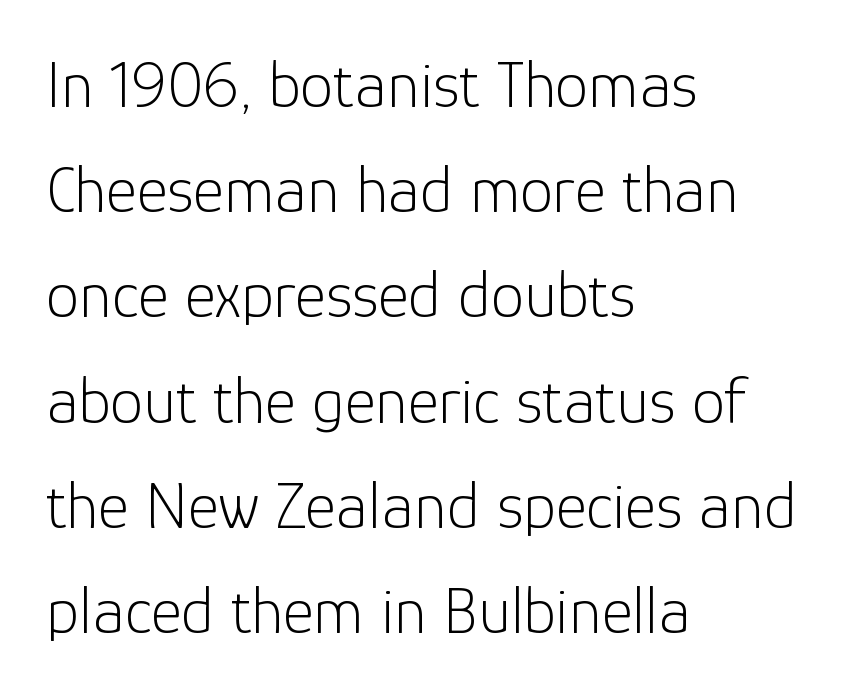
Line spacing here is normal. The passage shown is not bold in any degree. Every character sits straight up, as roman type does. The rendering anchors every line to the left-hand side.
